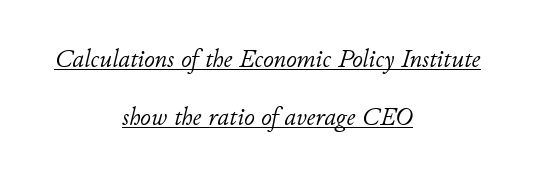
The image shows 26 px text type, italic (leaning right); set centered, loose line spacing (2.23x), normal letter spacing, underlined.
